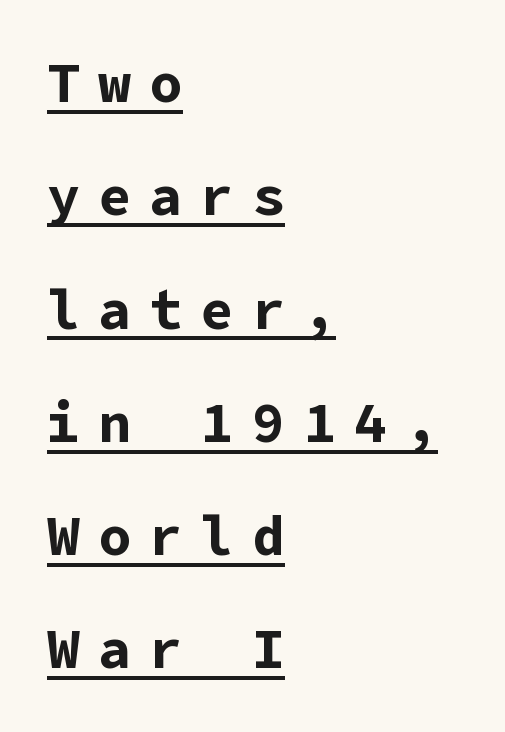
The image shows 55 px bold sans-serif type, upright; set left-aligned, loose line spacing (2.06x), unusually wide letter spacing (+0.33 em), underlined; low stroke contrast and a medium x-height.
